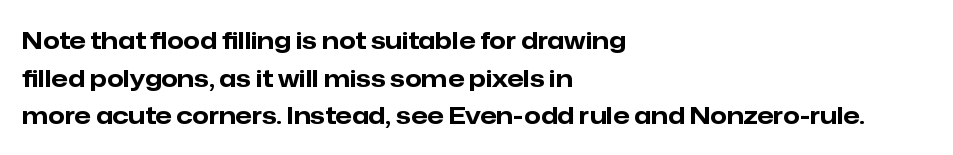
The image shows 24 px bold type, upright; set left-aligned, normal line spacing (1.57x), normal letter spacing, not underlined.
